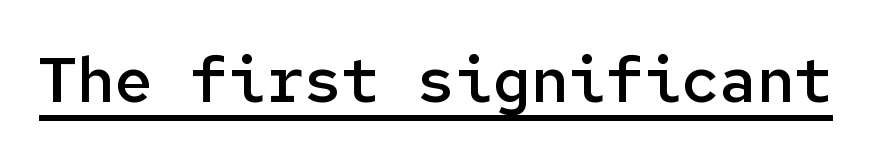
The image shows 63 px semibold sans-serif type, upright, monospaced; set normal letter spacing, underlined; low stroke contrast and a medium x-height.
